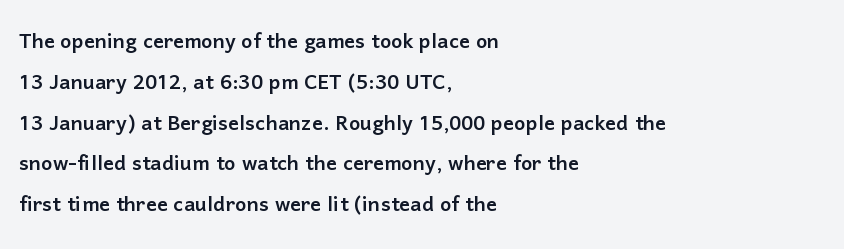
{"italic": "no", "underline": "no", "align": "left", "line_spacing": "normal", "line_spacing_ratio": 1.51, "letter_spacing": "normal", "letter_spacing_em": 0.0, "glyph_px": 27}
